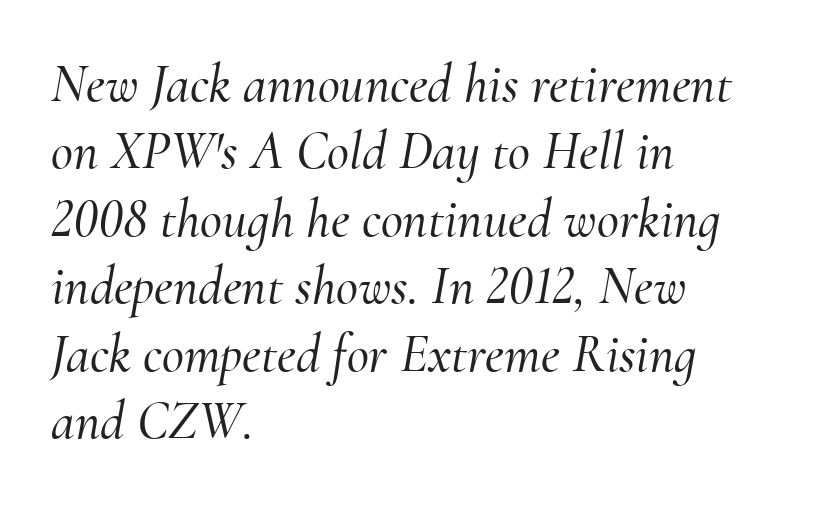
{"serif": "yes", "italic": "yes", "lean": "right", "slant_degrees": 10, "width": "normal", "stroke_contrast": "medium", "x_height": "small", "monospaced": "no", "underline": "no", "align": "left", "line_spacing": "normal", "line_spacing_ratio": 1.25, "letter_spacing": "normal", "letter_spacing_em": 0.0, "glyph_px": 54}
